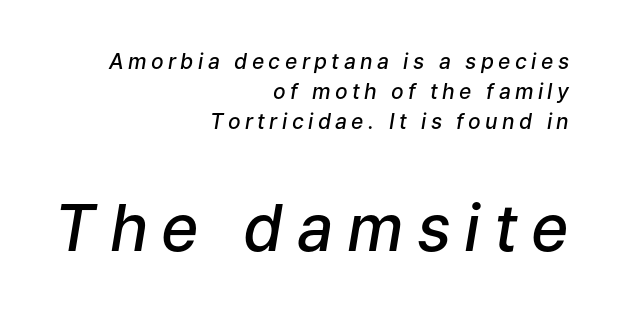
Is the lower block the larger one? Yes — the lower block carries the bigger type. The characters look somewhat weighty, a semibold short of true bold. Character widths vary here, with narrow letters taking less room than wide ones. Italic? Definitely — the glyphs are oblique. Quick note: underline off. The space between consecutive lines is moderate.
